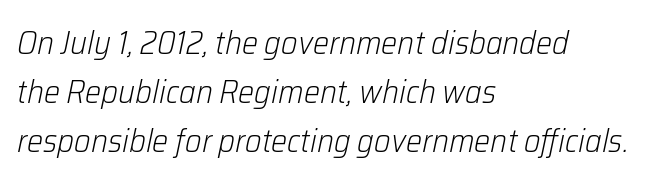
Q: Is the text bold? A: No.
Q: Is the text italic (slanted)? A: Yes, it leans right by about 12 degrees.
Q: Is the text underlined? A: No.
Q: How is the paragraph aligned? A: Left-aligned.
Q: Is the spacing between letters normal or unusually wide? A: Normal.
Q: Is the spacing between lines tight, normal or loose? A: Normal.
Q: Width (condensed, normal, or wide)? A: Normal.
Q: Stroke contrast? A: Low.
Q: x-height? A: Medium.
Q: Monospaced? A: No.
